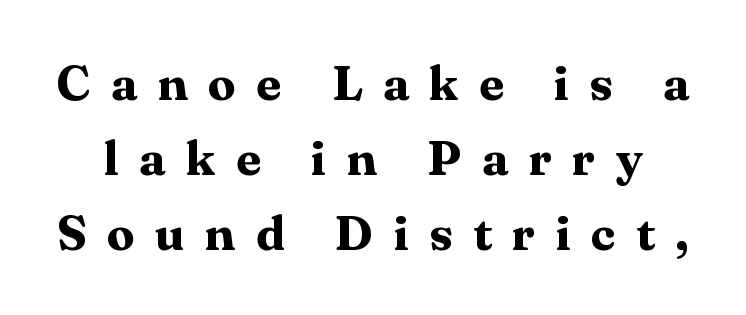
Q: Is the text bold? A: Yes.
Q: Is the text italic (slanted)? A: No, it is upright.
Q: Is the typeface a serif or a sans-serif typeface? A: Serif.
Q: Is the text underlined? A: No.
Q: Is the spacing between letters normal or unusually wide? A: Unusually wide.
Q: Is the spacing between lines tight, normal or loose? A: Normal.
Q: Width (condensed, normal, or wide)? A: Normal.
Q: Stroke contrast? A: Medium.
Q: x-height? A: Medium.
Q: Monospaced? A: No.
